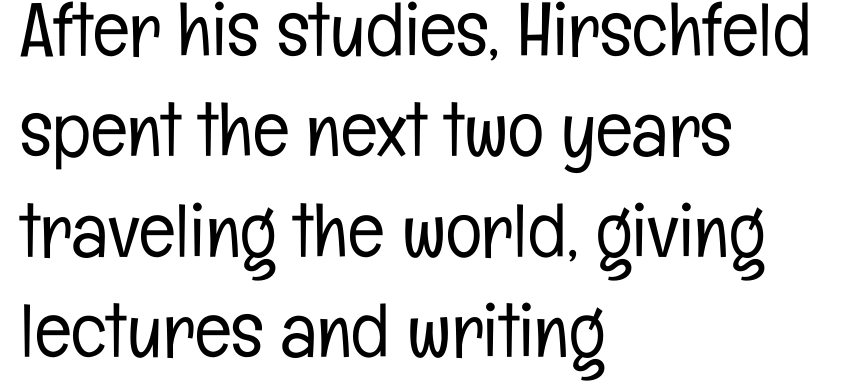
{"serif": "no", "italic": "no", "bold": "no", "weight": "light", "width": "condensed", "stroke_contrast": "low", "x_height": "medium", "monospaced": "no", "underline": "no", "align": "left", "line_spacing": "normal", "line_spacing_ratio": 1.32, "letter_spacing": "normal", "letter_spacing_em": 0.0, "glyph_px": 76}
